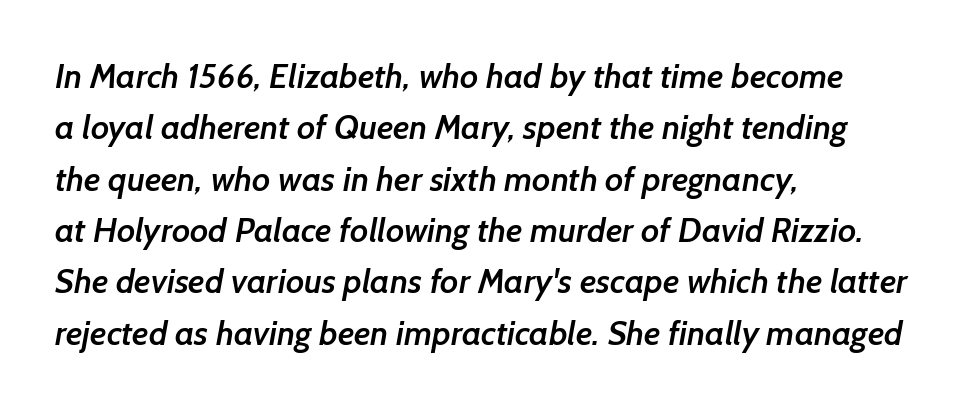
Q: Is the text bold? A: Semi-bold.
Q: Is the typeface a serif or a sans-serif typeface? A: Sans-serif.
Q: Is the text underlined? A: No.
Q: How is the paragraph aligned? A: Left-aligned.
Q: Is the spacing between letters normal or unusually wide? A: Normal.
Q: Is the spacing between lines tight, normal or loose? A: Normal.
Q: Width (condensed, normal, or wide)? A: Normal.
Q: Stroke contrast? A: Low.
Q: x-height? A: Medium.
Q: Monospaced? A: No.
